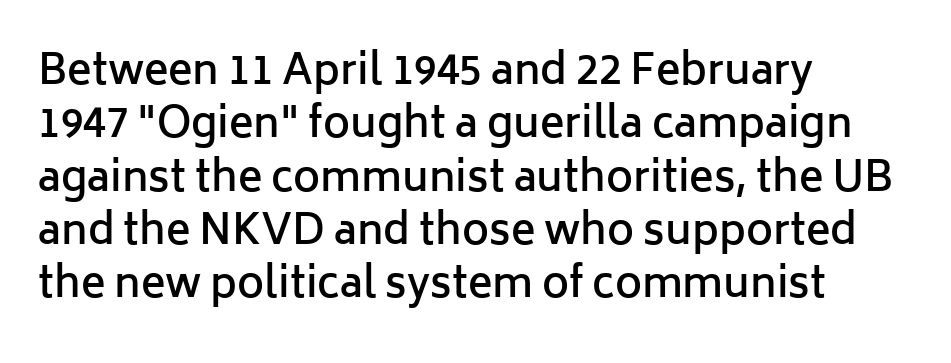
Whoever set this chose a conventional vertical rhythm. This sample uses an upright cut, with every glyph sitting square on the baseline. Grotesque or geometric, the face here clearly has no serifs. Inter-character spacing is left at the font's built-in metrics.
